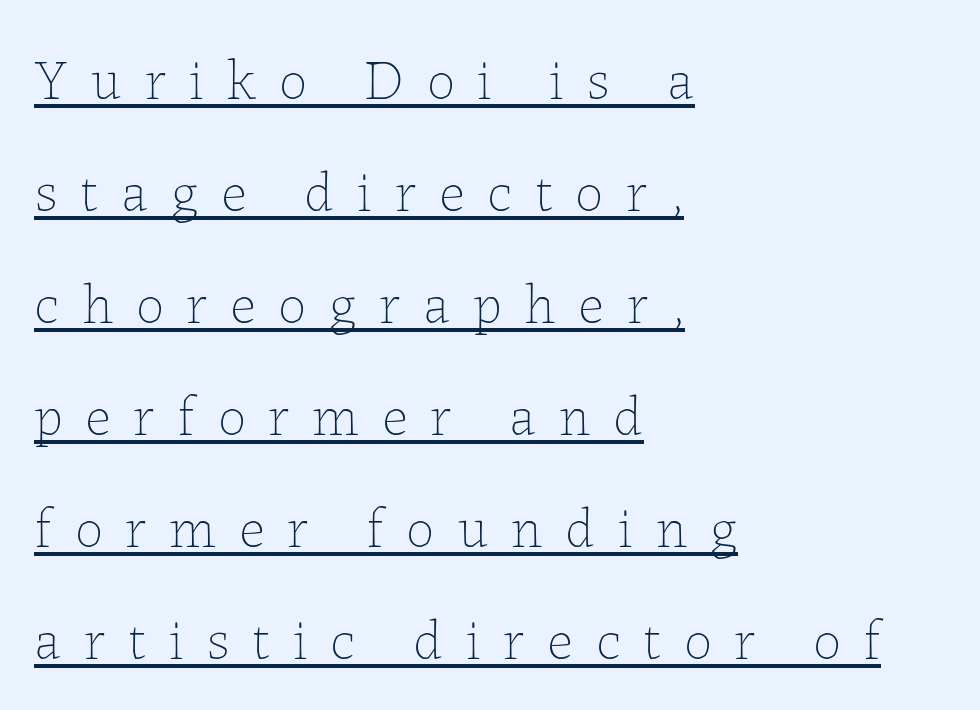
The image shows 56 px thin type, upright; set left-aligned, loose line spacing (2.0x), unusually wide letter spacing (+0.41 em), underlined; low stroke contrast and a medium x-height.
